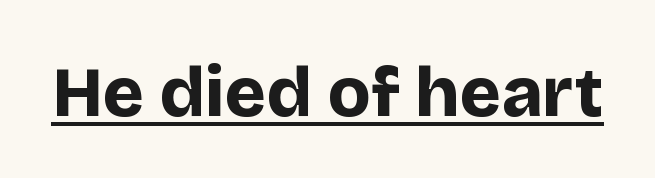
{"serif": "no", "italic": "no", "bold": "yes", "weight": "bold", "width": "normal", "stroke_contrast": "low", "x_height": "large", "monospaced": "no", "underline": "yes", "letter_spacing": "normal", "letter_spacing_em": 0.0, "glyph_px": 70}
